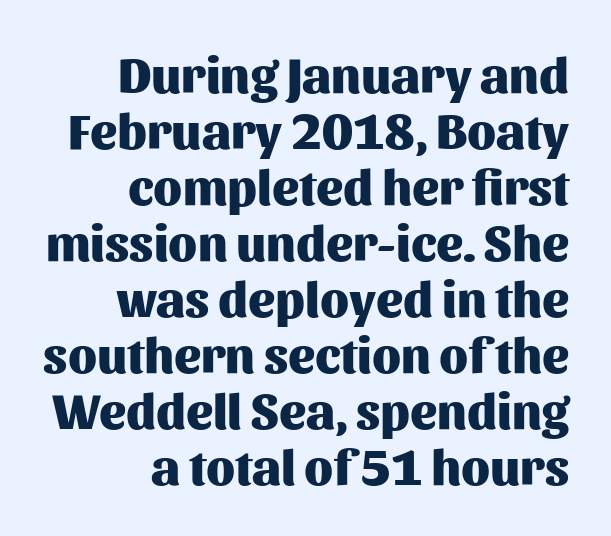
Q: Is the text bold? A: Yes.
Q: Is the text italic (slanted)? A: No, it is upright.
Q: Is the typeface a serif or a sans-serif typeface? A: Sans-serif.
Q: Is the text underlined? A: No.
Q: How is the paragraph aligned? A: Right-aligned.
Q: Is the spacing between letters normal or unusually wide? A: Normal.
Q: Is the spacing between lines tight, normal or loose? A: Tight.
Q: Width (condensed, normal, or wide)? A: Normal.
Q: Stroke contrast? A: Medium.
Q: x-height? A: Medium.
Q: Monospaced? A: No.
